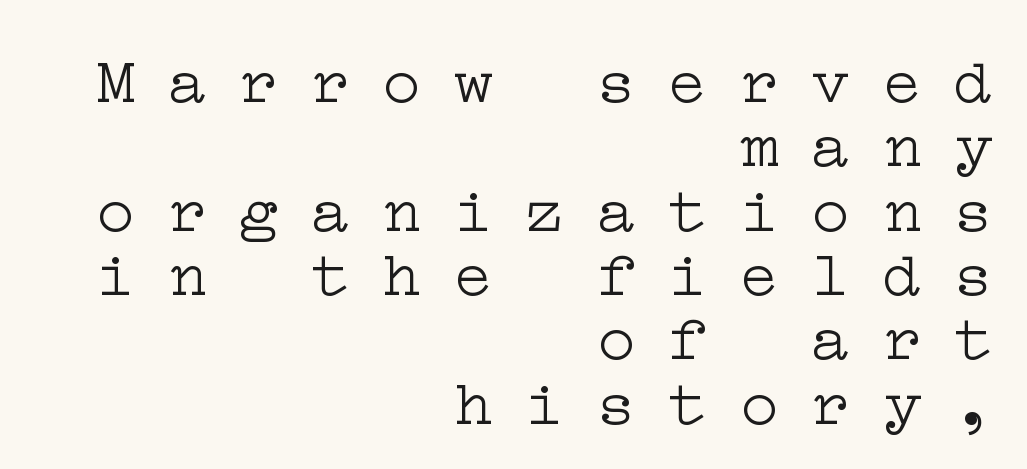
{"serif": "yes", "italic": "no", "bold": "no", "weight": "light", "width": "wide", "stroke_contrast": "low", "x_height": "medium", "underline": "no", "align": "right", "line_spacing": "tight", "line_spacing_ratio": 0.99, "letter_spacing": "wide", "letter_spacing_em": 0.5, "glyph_px": 65}
